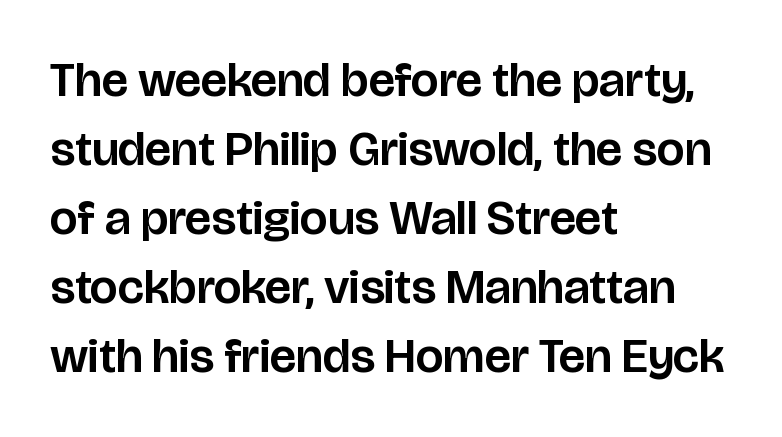
These lines are rendered in a variable-pitch font. Vertical strokes here are truly vertical. Does the type have serifs? No, each stem ends abruptly. One glance says typical: line gaps are just what's usual. Alignment: flush left. The strip under each line holds only bare page.
